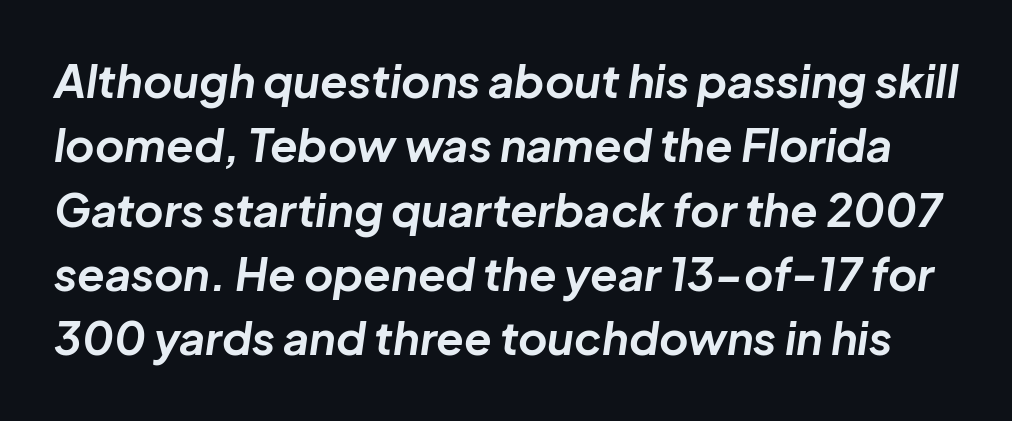
{"italic": "yes", "lean": "right", "slant_degrees": 8, "bold": "yes", "weight": "bold", "width": "normal", "stroke_contrast": "low", "x_height": "medium", "monospaced": "no", "underline": "no", "line_spacing": "normal", "line_spacing_ratio": 1.43, "letter_spacing": "normal", "letter_spacing_em": 0.0, "glyph_px": 45}
